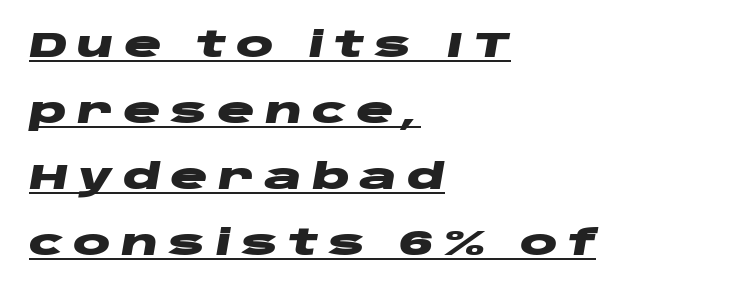
The image shows 35 px heavy, wide type, italic (leaning right); set left-aligned, line spacing 1.89x, unusually wide letter spacing (+0.28 em), underlined; low stroke contrast and a large x-height.
